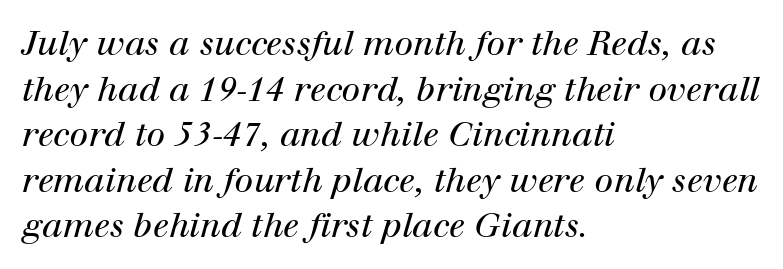
Font category for this specimen: serif. Letters rest on an invisible, unmarked baseline. The specimen reads as italic at a glance. The ragged edge is on the right, which tells us the setting is flush left. Proportional: the letters do not fall into vertical columns.
